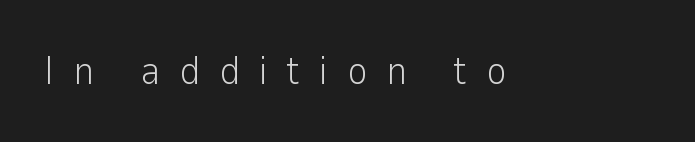
Q: Is the text bold? A: No.
Q: Is the text italic (slanted)? A: No, it is upright.
Q: Is the typeface a serif or a sans-serif typeface? A: Sans-serif.
Q: Is the text underlined? A: No.
Q: Is the spacing between letters normal or unusually wide? A: Unusually wide.
Q: Width (condensed, normal, or wide)? A: Normal.
Q: Stroke contrast? A: Low.
Q: x-height? A: Medium.
Q: Monospaced? A: No.
